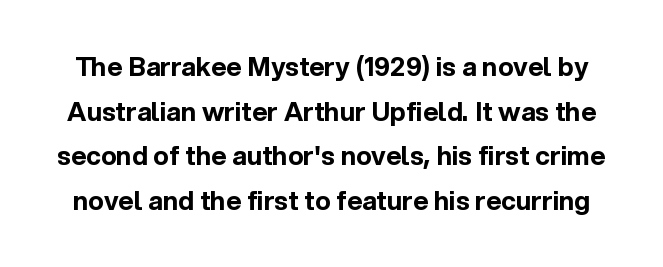
Q: Is the text bold? A: Yes.
Q: Is the text italic (slanted)? A: No, it is upright.
Q: Is the text underlined? A: No.
Q: Is the spacing between letters normal or unusually wide? A: Normal.
